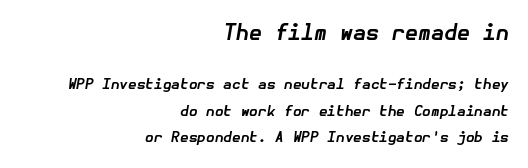
The image shows 21 px bold type, italic (leaning right); set right-aligned, line spacing 1.89x, normal letter spacing, not underlined; the first (top) block is 1.5x larger.
